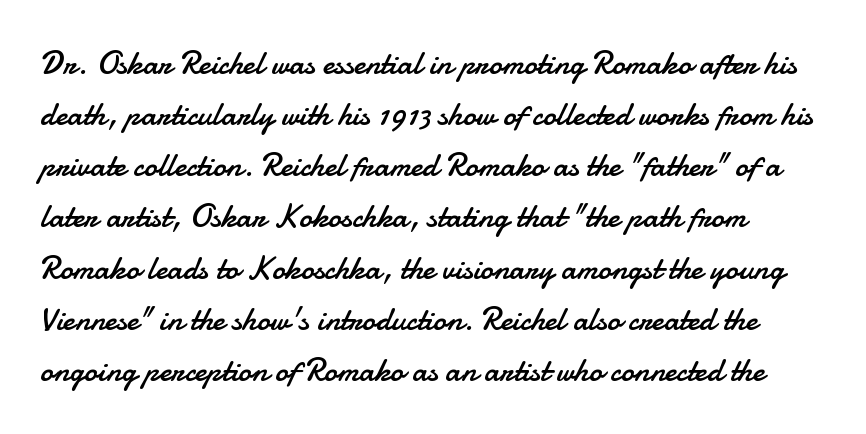
The image shows 33 px regular-weight sans-serif type; set left-aligned, normal line spacing (1.55x), normal letter spacing, not underlined; low stroke contrast and a small x-height.
